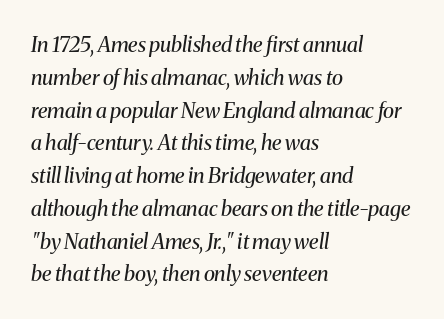
{"italic": "yes", "lean": "right", "slant_degrees": 8, "bold": "no", "underline": "no", "align": "left", "line_spacing": "normal", "line_spacing_ratio": 1.56, "letter_spacing": "normal", "letter_spacing_em": 0.0, "glyph_px": 21}
